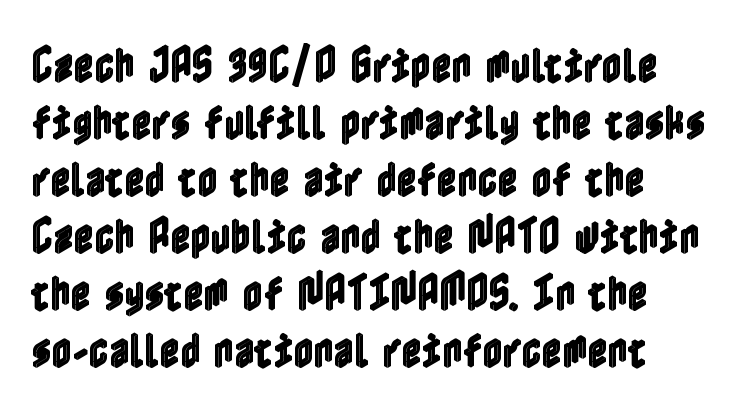
The image shows 39 px condensed type, upright; set normal line spacing (1.46x), normal letter spacing, not underlined; a medium x-height.
